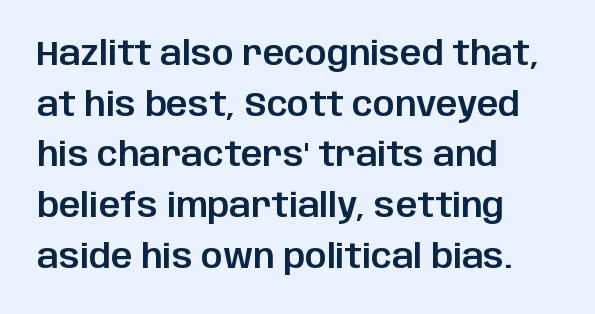
The image shows 34 px sans-serif type, upright; set left-aligned, normal line spacing (1.49x), normal letter spacing, not underlined; low stroke contrast and a large x-height.
